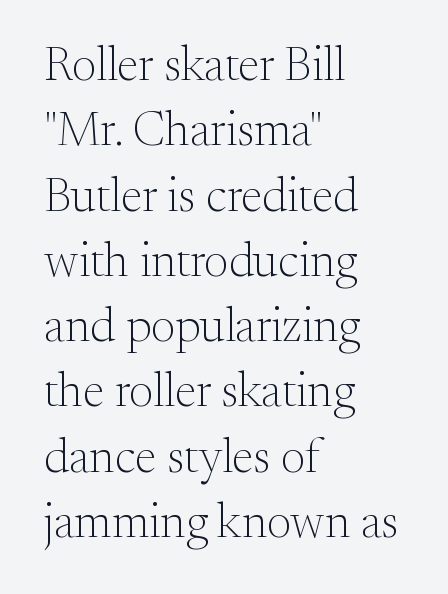
The image shows 48 px light serif type, upright; set left-aligned, normal line spacing (1.36x), normal letter spacing, not underlined; medium stroke contrast and a small x-height.
